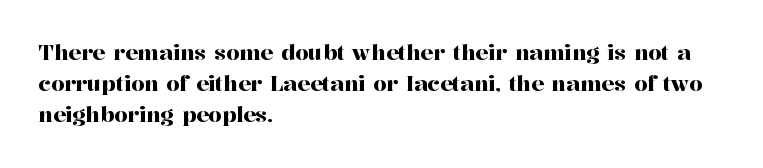
The image shows 21 px text type, upright; set left-aligned, normal line spacing (1.48x), normal letter spacing, not underlined.
